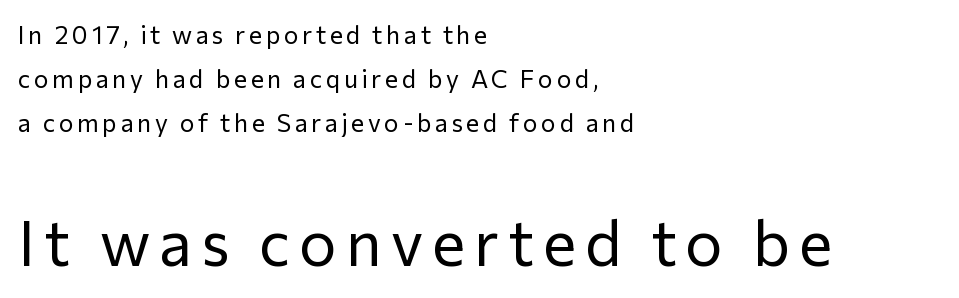
Q: Is the text bold? A: No.
Q: Is the text italic (slanted)? A: No, it is upright.
Q: Is the typeface a serif or a sans-serif typeface? A: Sans-serif.
Q: Is the text underlined? A: No.
Q: How is the paragraph aligned? A: Left-aligned.
Q: Which block of text is set in a larger size, the first (top) or the second (bottom)? A: The second (bottom) one.
Q: Width (condensed, normal, or wide)? A: Normal.
Q: Stroke contrast? A: Low.
Q: x-height? A: Medium.
Q: Monospaced? A: No.
